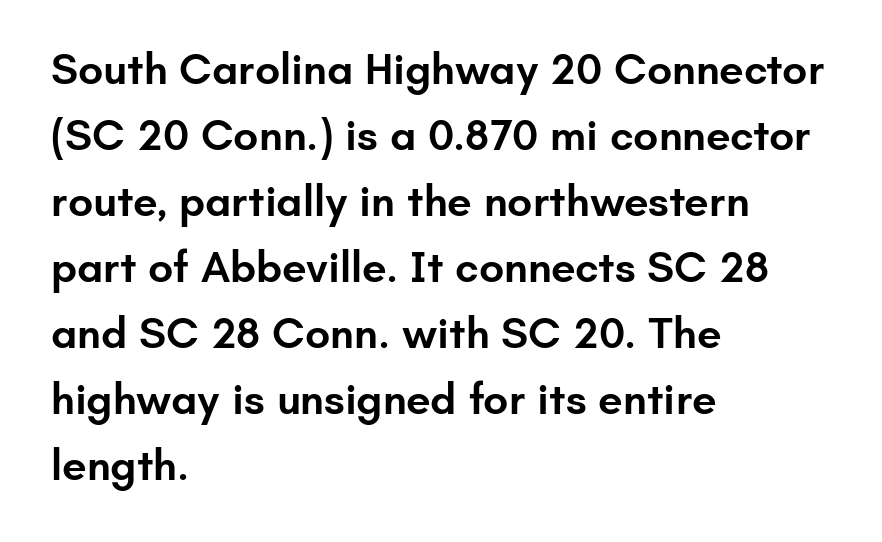
The image shows 44 px semibold sans-serif type, upright; set left-aligned, normal line spacing (1.5x), normal letter spacing, not underlined; low stroke contrast and a small x-height.
